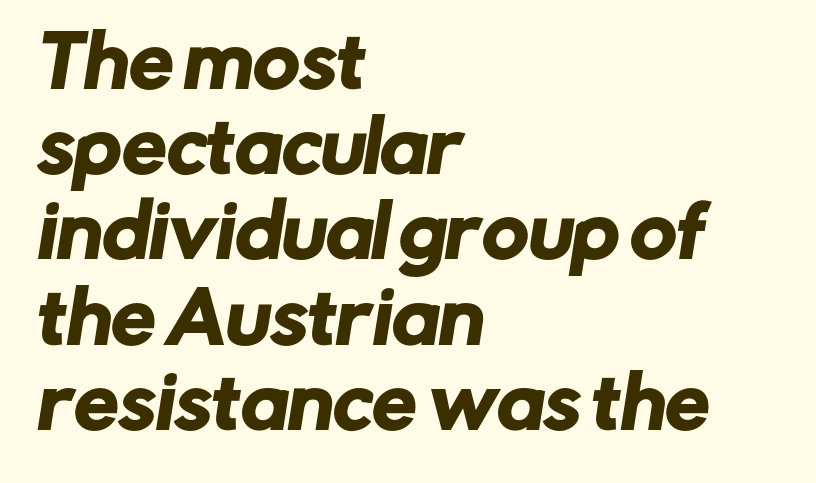
Short and long lines alike share a common starting point at left. Rule under the text: the space is simply empty. You could not count columns in this text — the font is proportionally spaced. In terms of letterspacing, this is plain default setting. Examine the stroke ends and you'll find no serifs.
